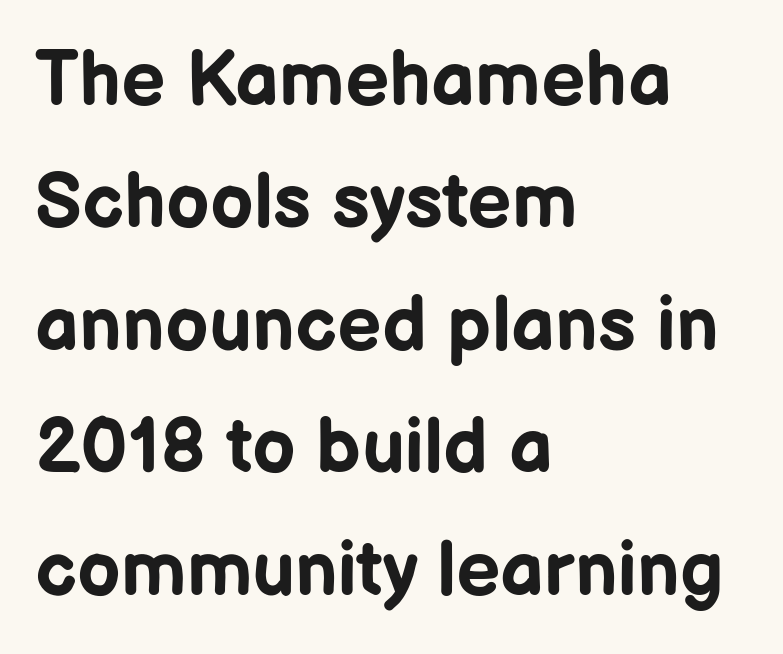
Does the type have serifs? No, each stem ends abruptly. Unmarked baselines from the first word to the last. As a designer I'd log this as weight 700, bold. Here the designer chose a conventional face with non-uniform glyph widths. Summary of vertical rhythm: regular, with standard interline spacing.
